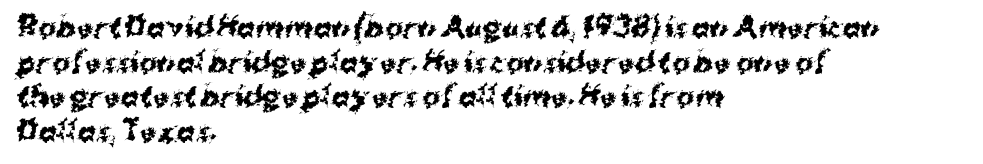
Compared with typical body copy, the letter spacing here is the same. The setting favours the left margin, as ordinary paragraphs usually do. Heft: maximum for text — a bold. Beneath every word, the page is bare. Successive baselines arrive at the customary interval.
